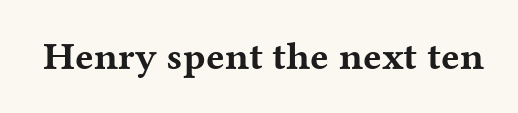
The image shows 39 px bold, wide serif type, upright; set normal letter spacing, not underlined; medium stroke contrast and a medium x-height.
